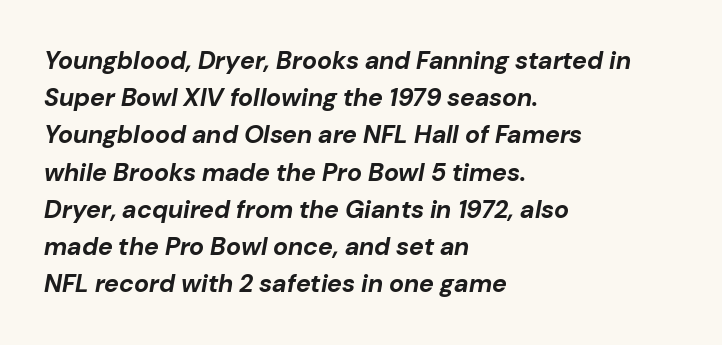
The image shows 25 px bold type, italic (leaning right); set left-aligned, normal line spacing (1.49x), normal letter spacing, not underlined.
